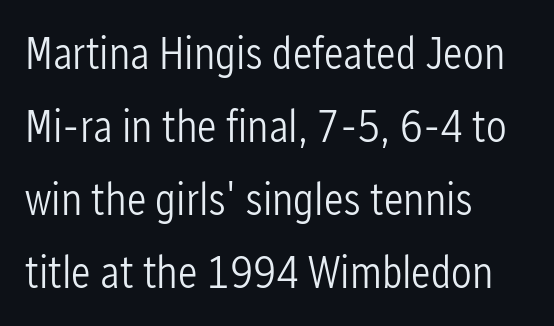
The image shows 46 px light, condensed sans-serif type, upright; set left-aligned, normal line spacing (1.59x), normal letter spacing, not underlined; low stroke contrast and a medium x-height.
